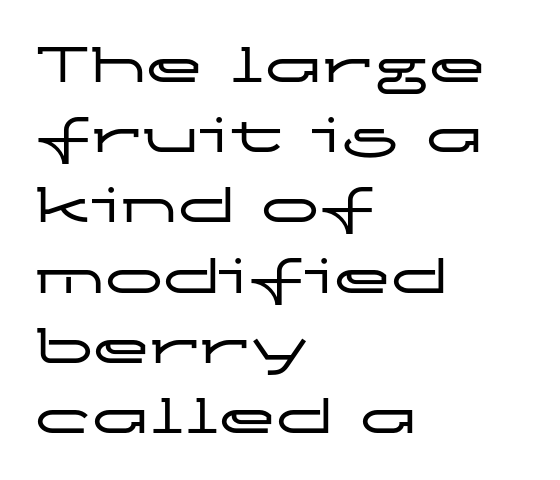
{"serif": "no", "italic": "no", "width": "wide", "stroke_contrast": "low", "x_height": "medium", "monospaced": "no", "underline": "no", "align": "left", "line_spacing_ratio": 1.21, "letter_spacing": "normal", "letter_spacing_em": 0.0, "glyph_px": 58}
